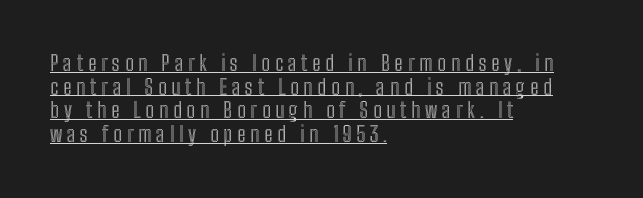
This is underlined copy, the kind a proofreader might mark for attention. One-word summary of the alignment: left. Posture: straight, roman, zero tilt. Look at the tracking — it's clearly loosened, letters drifting apart. Is there much room between lines? No — they nearly touch.
